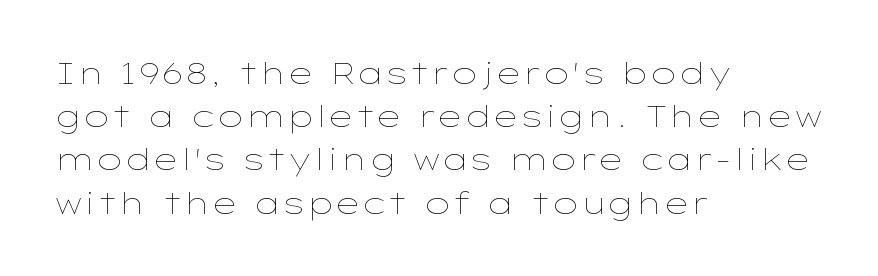
Q: Is the text bold? A: No.
Q: Is the text italic (slanted)? A: No, it is upright.
Q: Is the text underlined? A: No.
Q: How is the paragraph aligned? A: Left-aligned.
Q: Is the spacing between letters normal or unusually wide? A: Normal.
Q: Is the spacing between lines tight, normal or loose? A: Normal.
Q: Width (condensed, normal, or wide)? A: Wide.
Q: Stroke contrast? A: Low.
Q: x-height? A: Medium.
Q: Monospaced? A: No.
